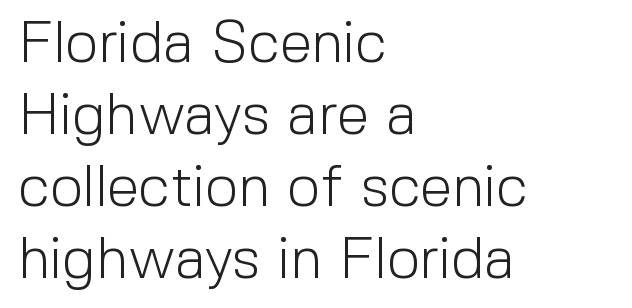
The image shows 58 px light sans-serif type, upright; set left-aligned, line spacing 1.24x, normal letter spacing, not underlined; a medium x-height.
